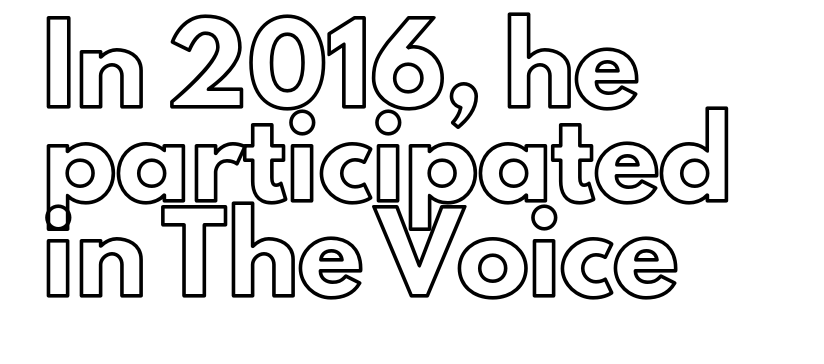
{"italic": "no", "width": "normal", "x_height": "small", "monospaced": "no", "underline": "no", "align": "left", "line_spacing": "normal", "line_spacing_ratio": 1.31, "letter_spacing": "normal", "letter_spacing_em": 0.0, "glyph_px": 72}
